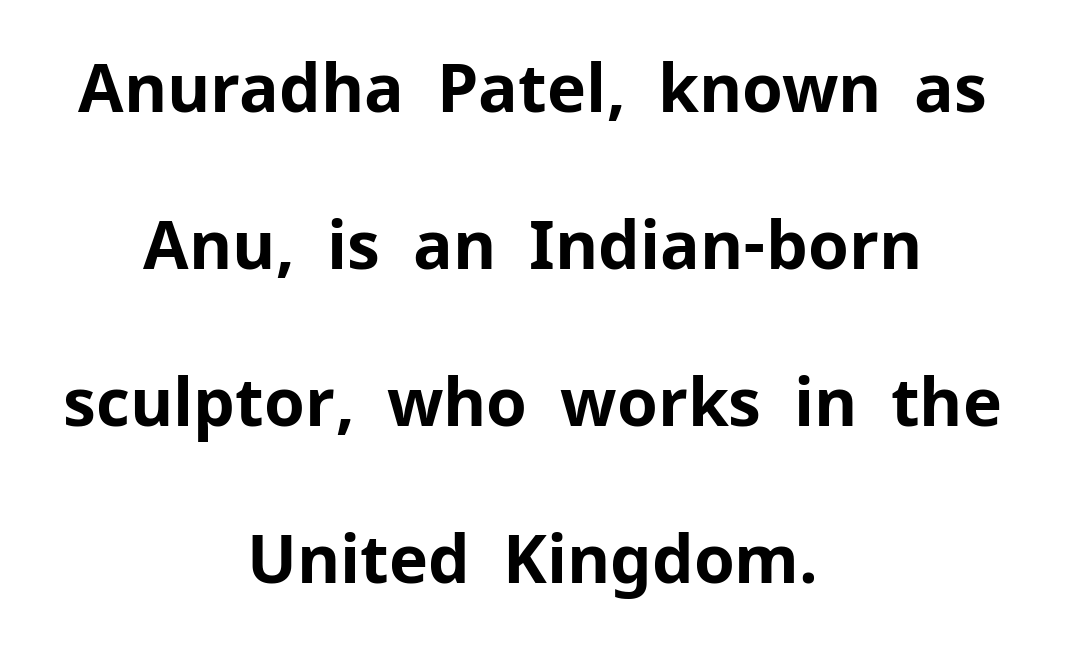
{"serif": "no", "italic": "no", "bold": "yes", "weight": "bold", "width": "normal", "stroke_contrast": "low", "x_height": "medium", "monospaced": "no", "underline": "no", "align": "center", "line_spacing": "loose", "line_spacing_ratio": 2.38, "letter_spacing": "normal", "letter_spacing_em": 0.0, "glyph_px": 66}
